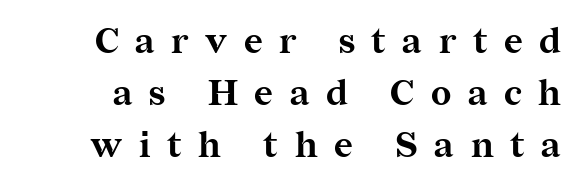
{"serif": "yes", "italic": "no", "bold": "yes", "weight": "bold", "width": "normal", "stroke_contrast": "medium", "x_height": "medium", "monospaced": "no", "underline": "no", "line_spacing": "normal", "line_spacing_ratio": 1.44, "letter_spacing": "wide", "letter_spacing_em": 0.46, "glyph_px": 36}
